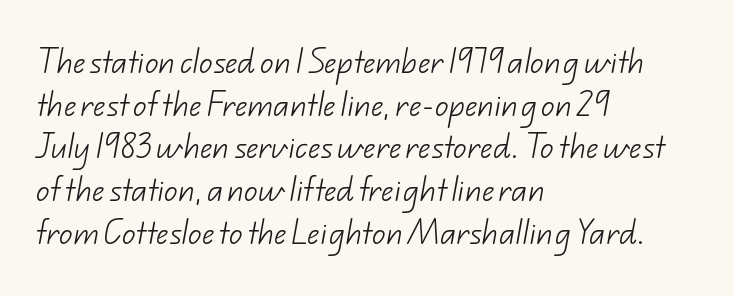
Q: Is the text bold? A: No.
Q: Is the text underlined? A: No.
Q: How is the paragraph aligned? A: Left-aligned.
Q: Is the spacing between letters normal or unusually wide? A: Normal.
Q: Is the spacing between lines tight, normal or loose? A: Normal.
